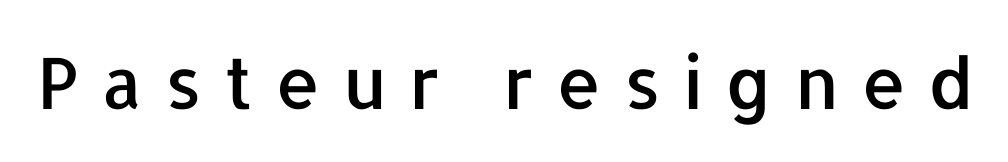
{"serif": "no", "italic": "no", "width": "normal", "stroke_contrast": "low", "x_height": "medium", "monospaced": "no", "underline": "no", "letter_spacing": "wide", "letter_spacing_em": 0.31, "glyph_px": 71}
